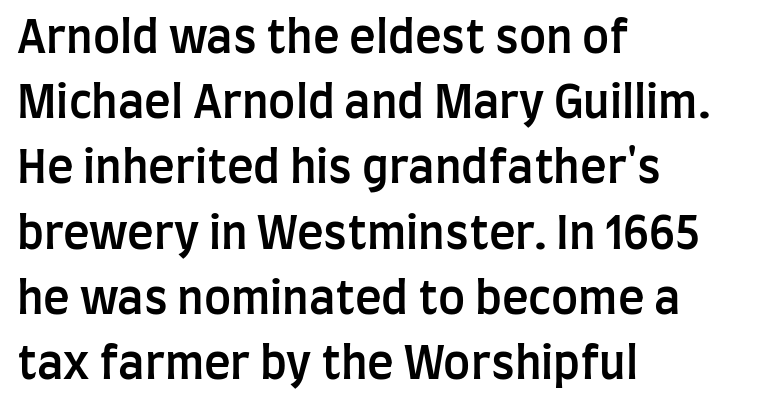
The image shows 45 px semibold, condensed sans-serif type, upright; set left-aligned, normal line spacing (1.45x), normal letter spacing, not underlined; low stroke contrast and a large x-height.
